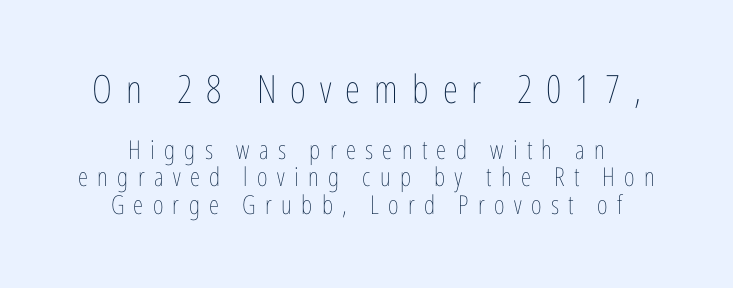
{"italic": "no", "bold": "no", "weight": "thin", "width": "condensed", "stroke_contrast": "low", "x_height": "medium", "monospaced": "no", "underline": "no", "align": "center", "line_spacing": "tight", "line_spacing_ratio": 1.06, "letter_spacing": "wide", "letter_spacing_em": 0.36, "larger_block": "first", "size_ratio": 1.5, "glyph_px": 39}
